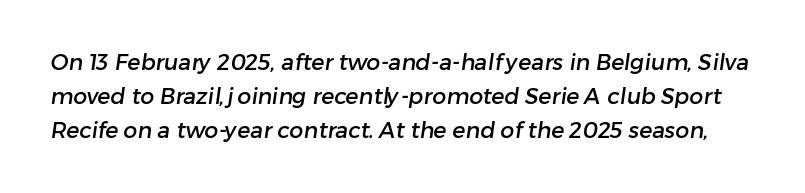
{"underline": "no", "line_spacing": "normal", "line_spacing_ratio": 1.55, "letter_spacing": "normal", "letter_spacing_em": 0.0, "glyph_px": 22}
